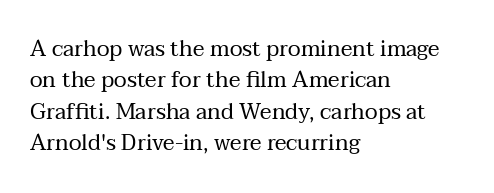
Q: Is the text bold? A: No.
Q: Is the text italic (slanted)? A: No, it is upright.
Q: Is the text underlined? A: No.
Q: How is the paragraph aligned? A: Left-aligned.
Q: Is the spacing between letters normal or unusually wide? A: Normal.
Q: Is the spacing between lines tight, normal or loose? A: Normal.
